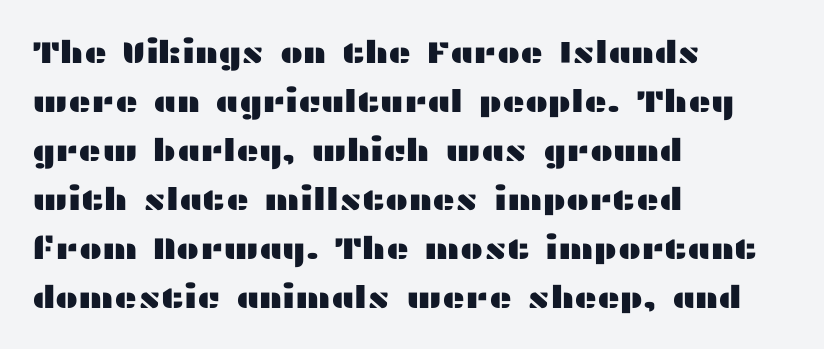
{"serif": "no", "italic": "no", "width": "wide", "stroke_contrast": "medium", "x_height": "medium", "monospaced": "no", "underline": "no", "align": "left", "line_spacing": "normal", "line_spacing_ratio": 1.58, "letter_spacing": "normal", "letter_spacing_em": 0.0, "glyph_px": 31}
